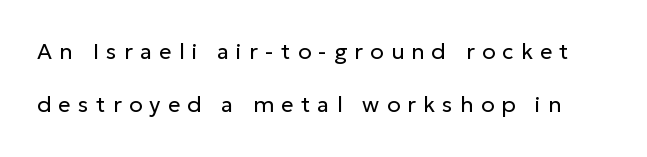
{"italic": "no", "bold": "no", "underline": "no", "line_spacing": "loose", "line_spacing_ratio": 2.42, "letter_spacing": "wide", "letter_spacing_em": 0.33, "glyph_px": 22}
